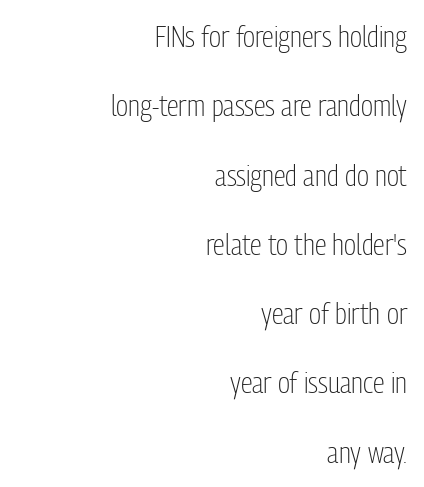
The string is rendered with underlining switched off. Stroke thickness stays within the range of a standard reading face or lighter. Varying glyph widths throughout — classic text-font behaviour. Words appear dense and cohesive because spacing is normal.
